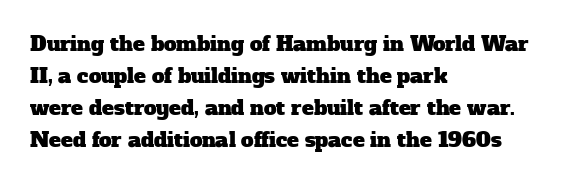
The image shows 20 px text type; set left-aligned, normal line spacing (1.6x), normal letter spacing, not underlined.
